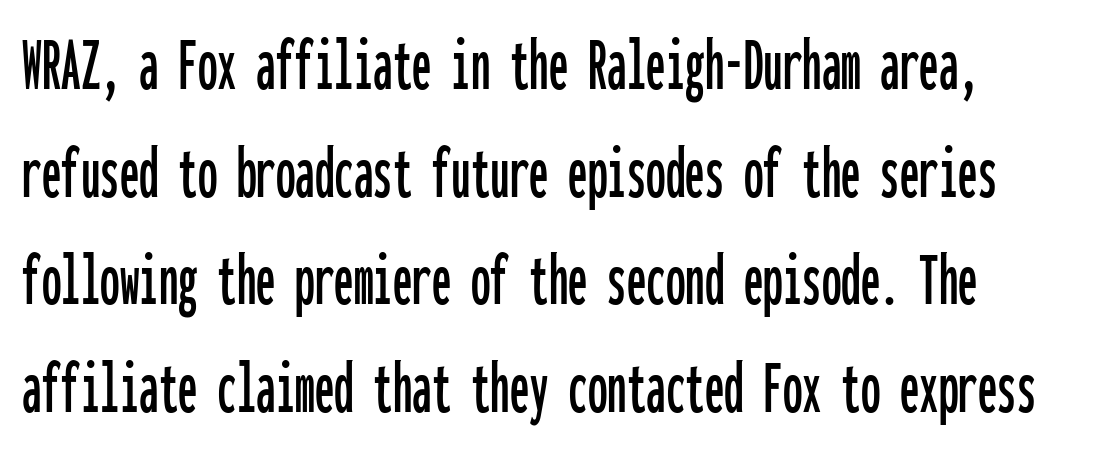
Q: Is the text italic (slanted)? A: No, it is upright.
Q: Is the typeface a serif or a sans-serif typeface? A: Sans-serif.
Q: Is the text underlined? A: No.
Q: Is the spacing between letters normal or unusually wide? A: Normal.
Q: Is the spacing between lines tight, normal or loose? A: Normal.
Q: Width (condensed, normal, or wide)? A: Condensed.
Q: Stroke contrast? A: Low.
Q: x-height? A: Medium.
Q: Monospaced? A: Yes.
